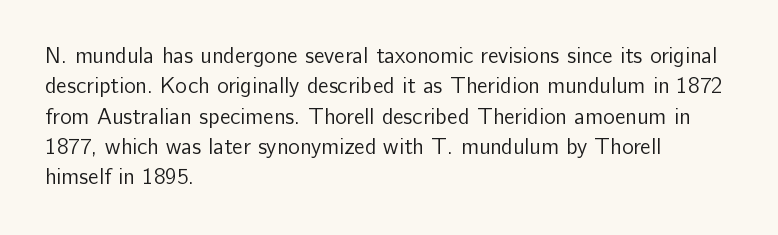
Q: Is the text bold? A: No.
Q: Is the text italic (slanted)? A: No, it is upright.
Q: Is the text underlined? A: No.
Q: How is the paragraph aligned? A: Left-aligned.
Q: Is the spacing between letters normal or unusually wide? A: Normal.
Q: Is the spacing between lines tight, normal or loose? A: Normal.
